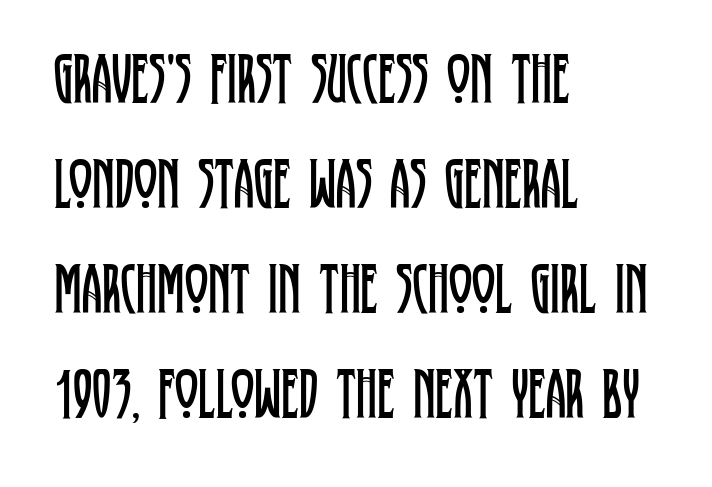
Alignment: flush left. You could not count columns in this text — the font is proportionally spaced. Letters have the restrained weight of plain body copy at most. Italic? Not at all — the glyphs are vertical. Honestly, the row spacing looks completely unremarkable. Any mark beneath the type? The region is blank.
